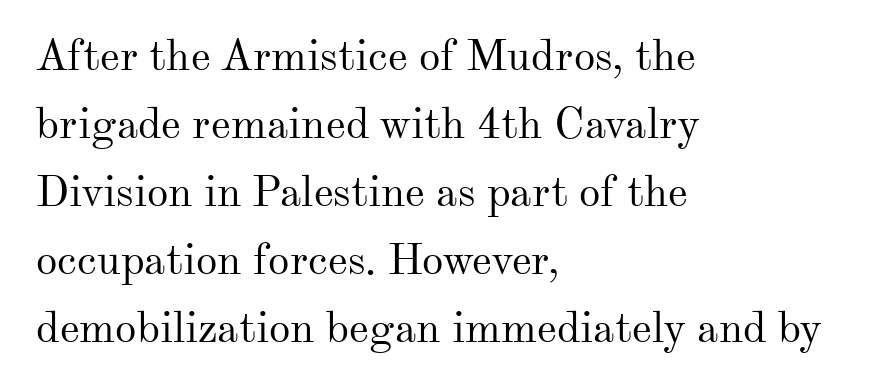
The image shows 43 px regular-weight serif type, upright; set left-aligned, normal line spacing (1.58x), normal letter spacing, not underlined; medium stroke contrast and a small x-height.
